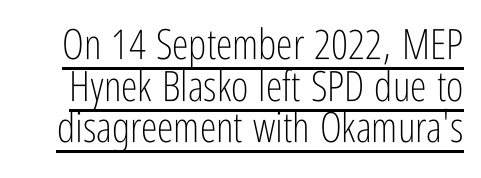
{"serif": "no", "italic": "no", "bold": "no", "weight": "light", "width": "condensed", "stroke_contrast": "low", "x_height": "medium", "monospaced": "no", "underline": "yes", "line_spacing": "tight", "line_spacing_ratio": 0.99, "letter_spacing": "normal", "letter_spacing_em": 0.0, "glyph_px": 42}
